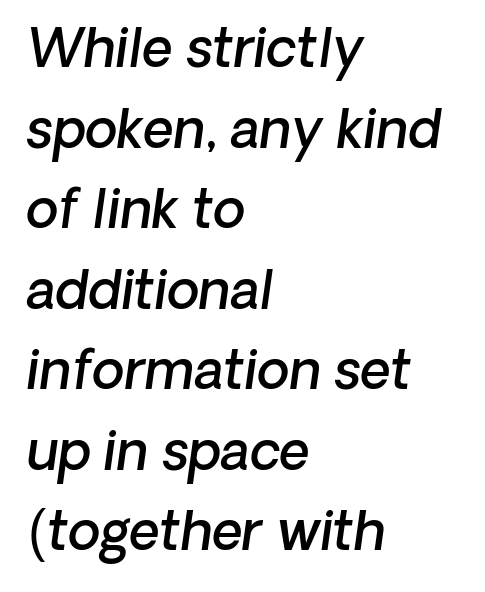
{"italic": "yes", "lean": "right", "slant_degrees": 8, "bold": "semi", "weight": "semibold", "width": "normal", "stroke_contrast": "low", "x_height": "medium", "monospaced": "no", "underline": "no", "align": "left", "line_spacing": "normal", "line_spacing_ratio": 1.52, "letter_spacing": "normal", "letter_spacing_em": 0.0, "glyph_px": 53}
